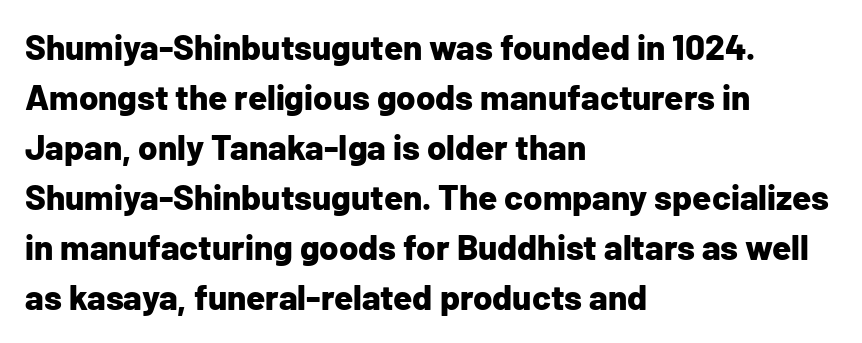
Q: Is the text bold? A: Yes.
Q: Is the text italic (slanted)? A: No, it is upright.
Q: Is the typeface a serif or a sans-serif typeface? A: Sans-serif.
Q: Is the text underlined? A: No.
Q: How is the paragraph aligned? A: Left-aligned.
Q: Is the spacing between letters normal or unusually wide? A: Normal.
Q: Is the spacing between lines tight, normal or loose? A: Normal.
Q: Width (condensed, normal, or wide)? A: Normal.
Q: Stroke contrast? A: Low.
Q: x-height? A: Medium.
Q: Monospaced? A: No.
